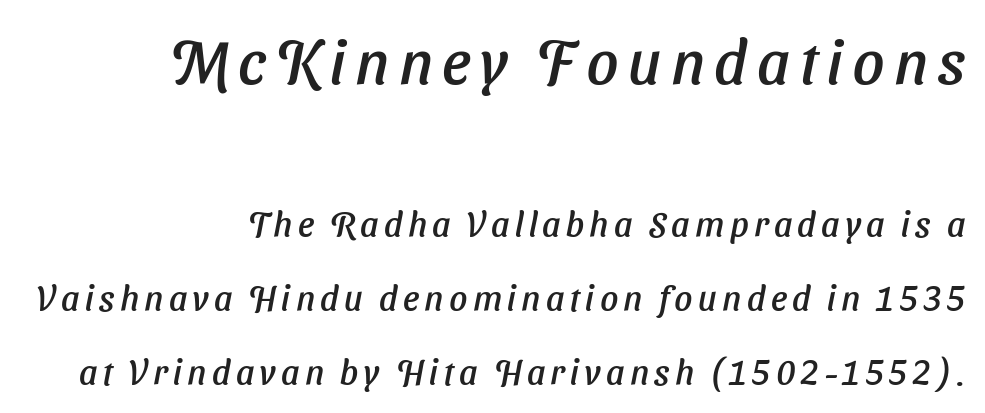
Words float on clear page, feet unadorned. The emphasis by scale lands on block number one, above. The paragraph has a hard right edge and a soft left edge.
